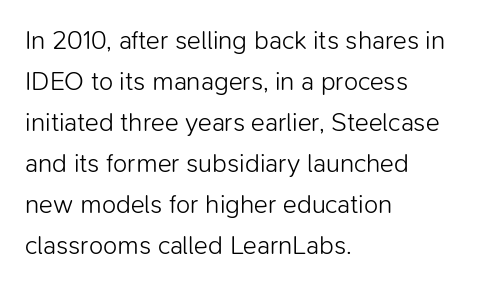
The words here are not underlined. Unbolded letterforms with no extra heft. Quick note: interline space is typical. These lines stack with their left ends in a neat column. Ordinary non-slanted type is in use. Here the glyphs are tracked normally, forming tight word shapes.
